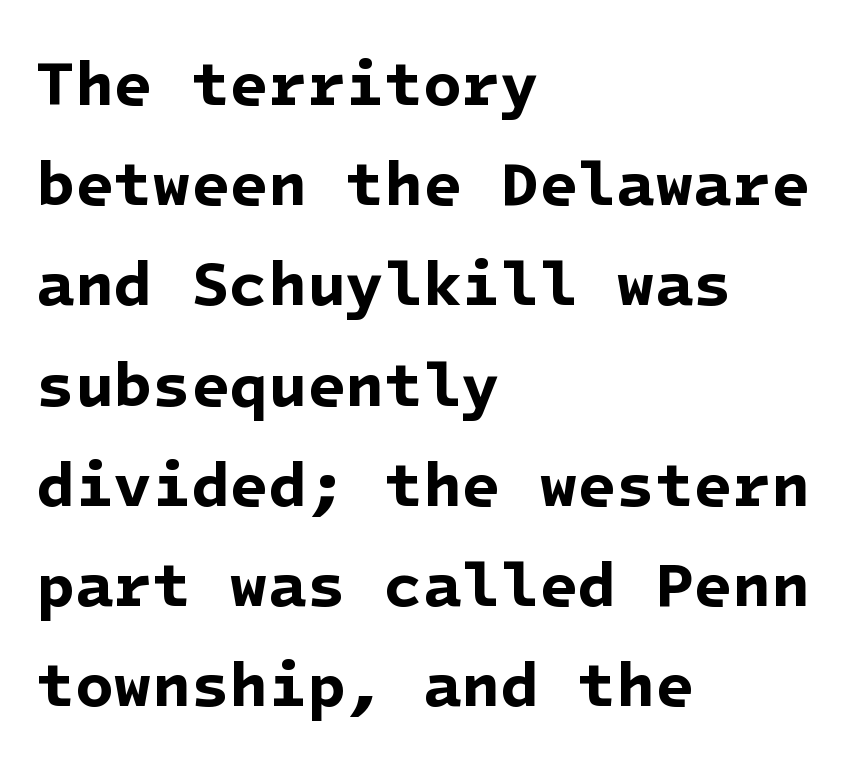
Q: Is the text bold? A: Yes.
Q: Is the typeface a serif or a sans-serif typeface? A: Sans-serif.
Q: Is the text underlined? A: No.
Q: How is the paragraph aligned? A: Left-aligned.
Q: Is the spacing between letters normal or unusually wide? A: Normal.
Q: Is the spacing between lines tight, normal or loose? A: Normal.
Q: Width (condensed, normal, or wide)? A: Normal.
Q: Stroke contrast? A: Low.
Q: x-height? A: Medium.
